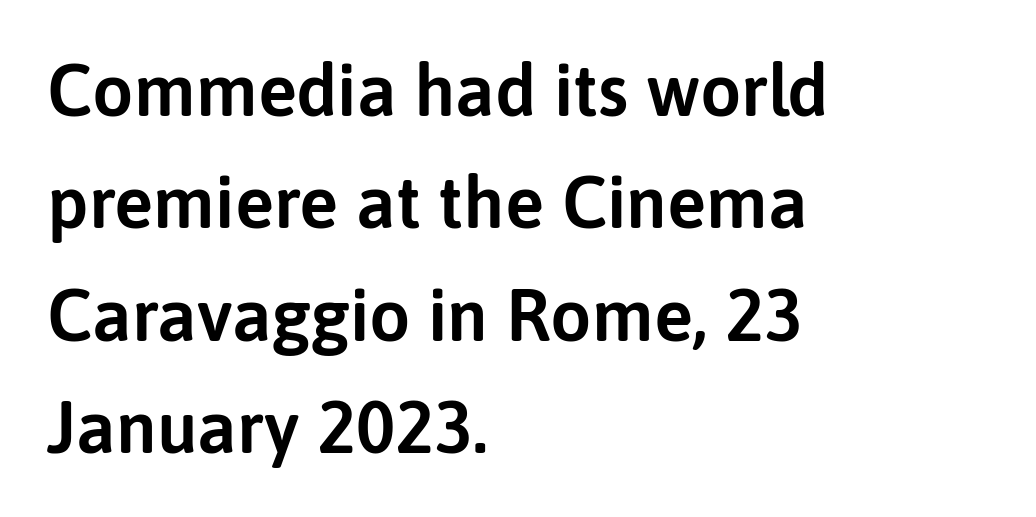
Q: Is the text italic (slanted)? A: No, it is upright.
Q: Is the typeface a serif or a sans-serif typeface? A: Sans-serif.
Q: Is the text underlined? A: No.
Q: How is the paragraph aligned? A: Left-aligned.
Q: Is the spacing between letters normal or unusually wide? A: Normal.
Q: Is the spacing between lines tight, normal or loose? A: Normal.
Q: Width (condensed, normal, or wide)? A: Normal.
Q: Stroke contrast? A: Low.
Q: x-height? A: Medium.
Q: Monospaced? A: No.
